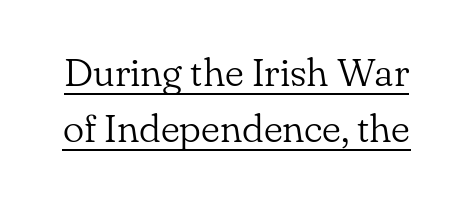
{"serif": "yes", "italic": "no", "bold": "no", "weight": "light", "width": "normal", "stroke_contrast": "low", "x_height": "small", "monospaced": "no", "underline": "yes", "line_spacing": "normal", "line_spacing_ratio": 1.41, "letter_spacing": "normal", "letter_spacing_em": 0.0, "glyph_px": 40}
